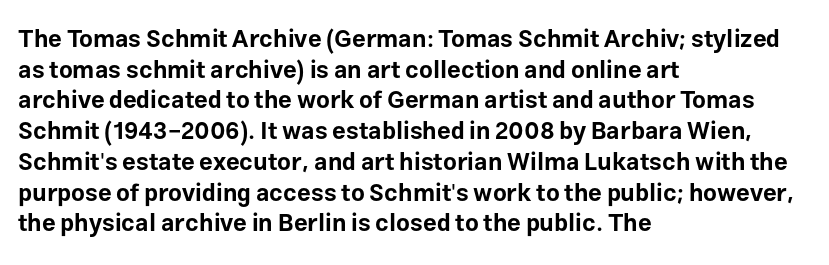
Q: Is the text bold? A: Yes.
Q: Is the text italic (slanted)? A: No, it is upright.
Q: Is the text underlined? A: No.
Q: How is the paragraph aligned? A: Left-aligned.
Q: Is the spacing between letters normal or unusually wide? A: Normal.
Q: Is the spacing between lines tight, normal or loose? A: Normal.
